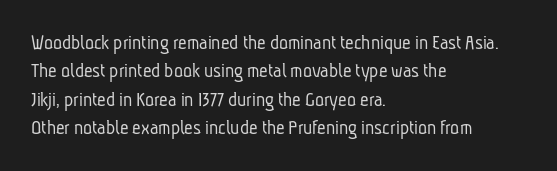
The specimen omits any rule beneath the text block's lines. The setting favours the left margin, as ordinary paragraphs usually do. How are the letters spaced? Ordinarily, with no added tracking. The passage shown stacks its lines at a standard gap.
